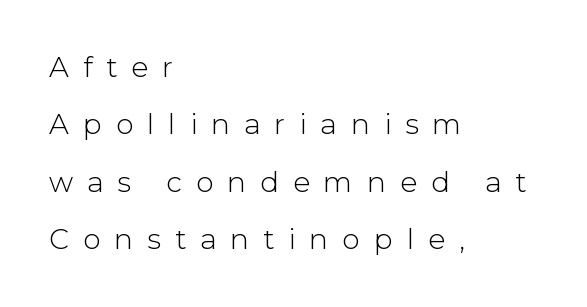
{"serif": "no", "italic": "no", "bold": "no", "weight": "light", "width": "normal", "stroke_contrast": "low", "x_height": "medium", "monospaced": "no", "underline": "no", "align": "left", "line_spacing": "loose", "line_spacing_ratio": 2.05, "letter_spacing": "wide", "letter_spacing_em": 0.5, "glyph_px": 28}
